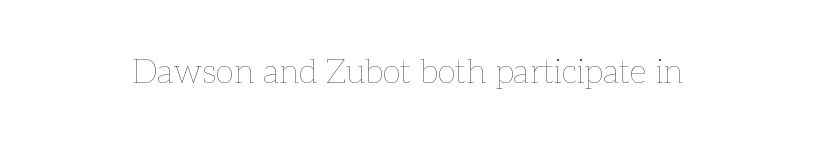
{"italic": "no", "bold": "no", "weight": "thin", "width": "normal", "stroke_contrast": "low", "x_height": "medium", "monospaced": "no", "underline": "no", "letter_spacing": "normal", "letter_spacing_em": 0.0, "glyph_px": 34}
